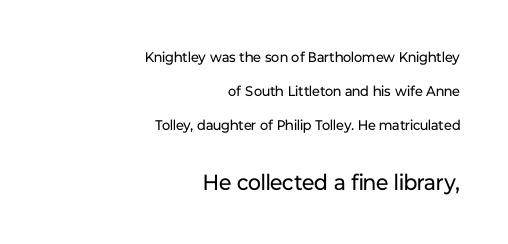
Q: Is the text bold? A: No.
Q: Is the text italic (slanted)? A: No, it is upright.
Q: Is the text underlined? A: No.
Q: How is the paragraph aligned? A: Right-aligned.
Q: Is the spacing between letters normal or unusually wide? A: Normal.
Q: Is the spacing between lines tight, normal or loose? A: Loose.
Q: Which block of text is set in a larger size, the first (top) or the second (bottom)? A: The second (bottom) one.
